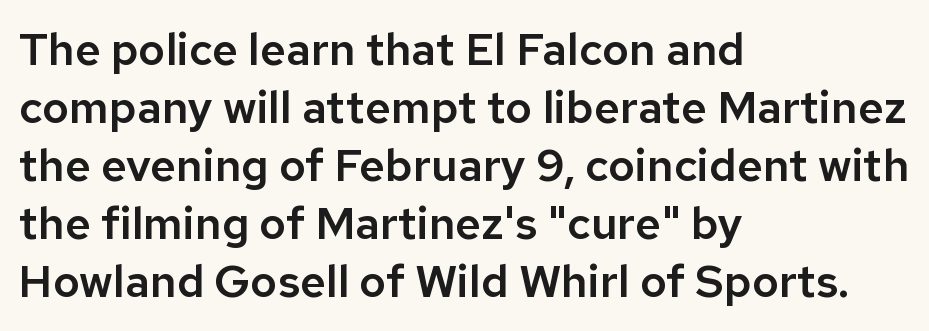
Q: Is the text italic (slanted)? A: No, it is upright.
Q: Is the typeface a serif or a sans-serif typeface? A: Sans-serif.
Q: Is the text underlined? A: No.
Q: How is the paragraph aligned? A: Left-aligned.
Q: Is the spacing between letters normal or unusually wide? A: Normal.
Q: Is the spacing between lines tight, normal or loose? A: Normal.
Q: Width (condensed, normal, or wide)? A: Normal.
Q: Stroke contrast? A: Low.
Q: x-height? A: Medium.
Q: Monospaced? A: No.
